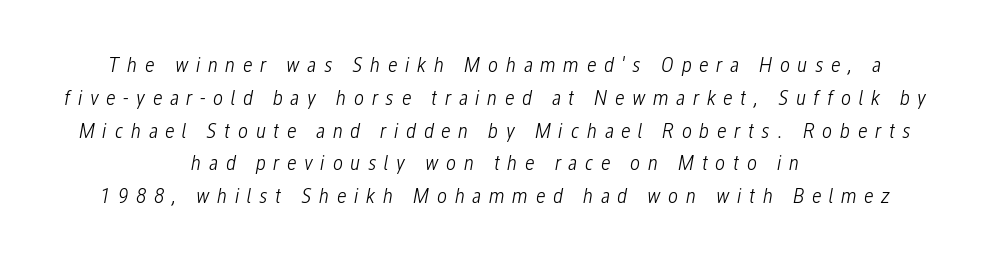
Q: Is the text bold? A: No.
Q: Is the text italic (slanted)? A: Yes, it leans right by about 12 degrees.
Q: Is the text underlined? A: No.
Q: How is the paragraph aligned? A: Centered.
Q: Is the spacing between letters normal or unusually wide? A: Unusually wide.
Q: Is the spacing between lines tight, normal or loose? A: Normal.
